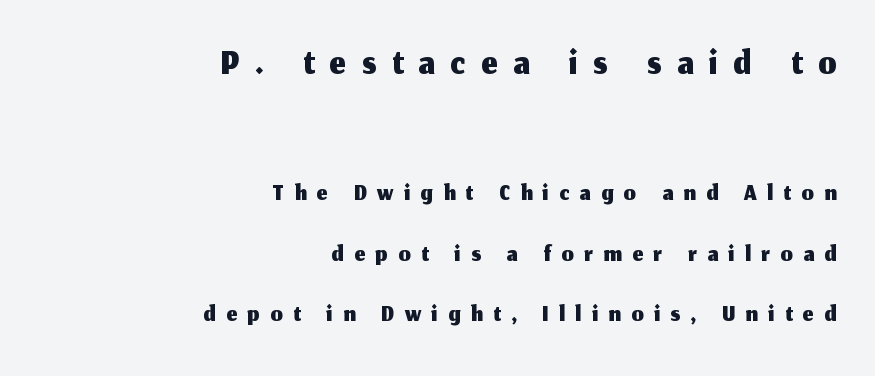
{"serif": "no", "italic": "no", "width": "normal", "stroke_contrast": "medium", "x_height": "medium", "monospaced": "no", "underline": "no", "align": "right", "line_spacing": "normal", "line_spacing_ratio": 1.6, "letter_spacing": "wide", "letter_spacing_em": 0.28, "larger_block": "first", "size_ratio": 1.5, "glyph_px": 57}
